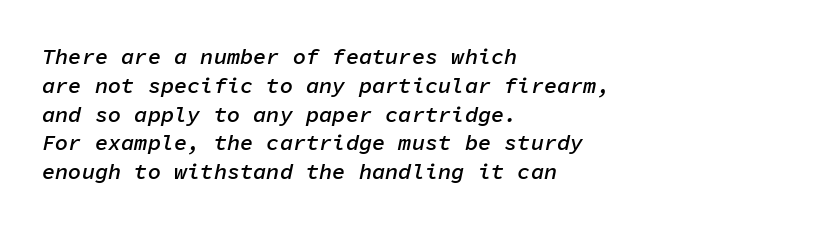
Q: Is the text bold? A: Semi-bold.
Q: Is the text italic (slanted)? A: Yes, it leans right by about 11 degrees.
Q: Is the text underlined? A: No.
Q: How is the paragraph aligned? A: Left-aligned.
Q: Is the spacing between letters normal or unusually wide? A: Normal.
Q: Is the spacing between lines tight, normal or loose? A: Normal.
